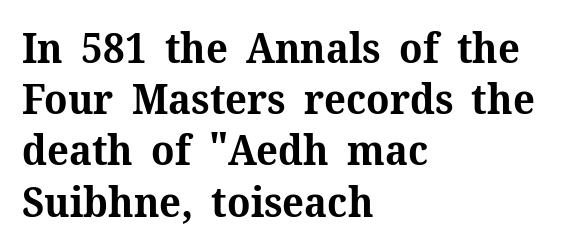
{"serif": "yes", "italic": "no", "bold": "yes", "weight": "bold", "width": "normal", "stroke_contrast": "medium", "x_height": "medium", "monospaced": "no", "underline": "no", "align": "left", "line_spacing": "normal", "line_spacing_ratio": 1.25, "letter_spacing": "normal", "letter_spacing_em": 0.0, "glyph_px": 41}
